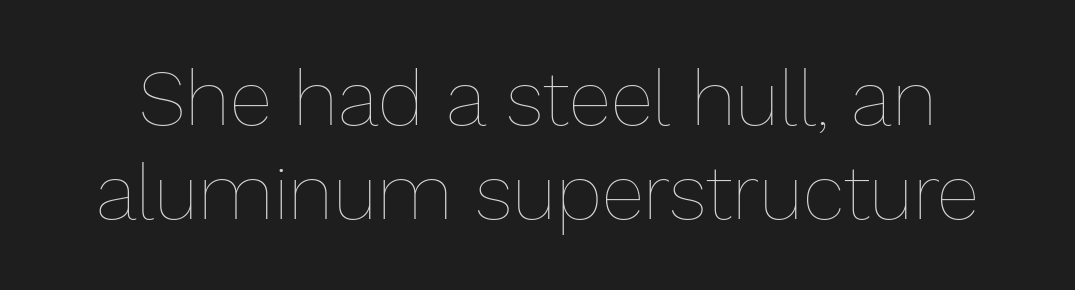
Q: Is the text bold? A: No.
Q: Is the text italic (slanted)? A: No, it is upright.
Q: Is the text underlined? A: No.
Q: Is the spacing between letters normal or unusually wide? A: Normal.
Q: Width (condensed, normal, or wide)? A: Normal.
Q: Stroke contrast? A: Low.
Q: x-height? A: Medium.
Q: Monospaced? A: No.
